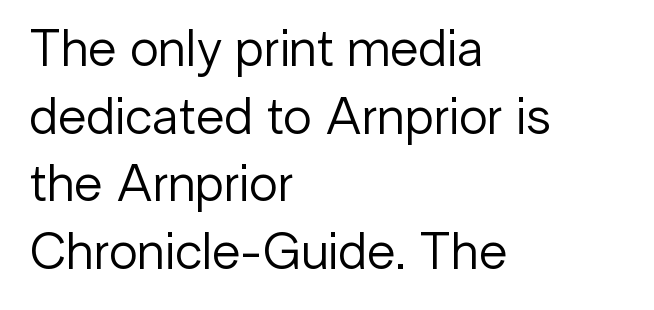
The letterforms sit shoulder to shoulder at normal distance. Stem width sits at or under what a default text font uses. Do the characters align in a grid? No, the font is proportional. Unlike italic type, these characters show no tilt at all. Leftover space on each line is placed entirely after the last word.
